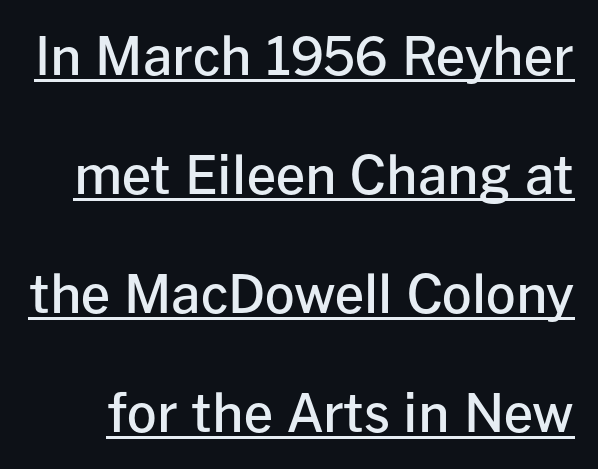
The image shows 52 px semibold sans-serif type, upright; set loose line spacing (2.29x), normal letter spacing, underlined; low stroke contrast and a medium x-height.
